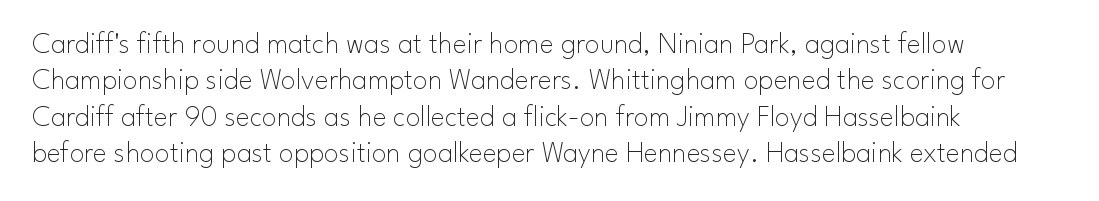
Compared with a centered layout, this one pins lines to the left instead. The letterforms sit shoulder to shoulder at normal distance. Honestly, there is no underline to notice here at all. Italic: no, the glyphs are upright roman.
